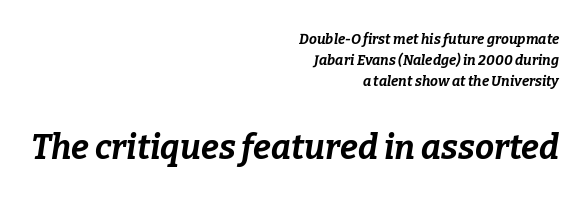
These lines are rendered in a variable-pitch font. The font is running at its bold setting. Summary of vertical rhythm: regular, with standard interline spacing. Type without underlining. Which of the two is more prominent by size? The second, at the bottom. Compared with ordinary roman type, these characters are visibly tilted.
